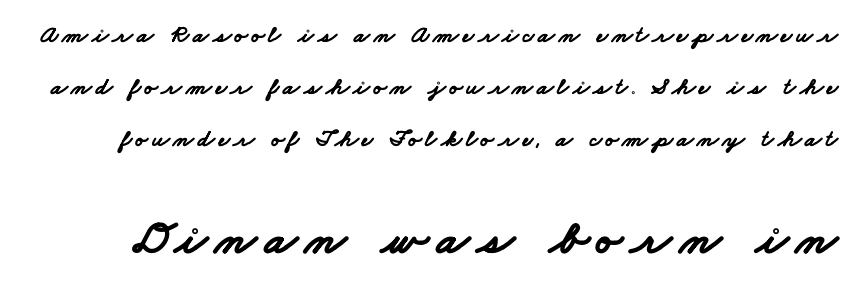
Q: Is the text bold? A: Yes.
Q: Is the typeface a serif or a sans-serif typeface? A: Sans-serif.
Q: Is the text underlined? A: No.
Q: Is the spacing between lines tight, normal or loose? A: Loose.
Q: Which block of text is set in a larger size, the first (top) or the second (bottom)? A: The second (bottom) one.
Q: Width (condensed, normal, or wide)? A: Wide.
Q: Stroke contrast? A: Low.
Q: x-height? A: Small.
Q: Monospaced? A: No.
